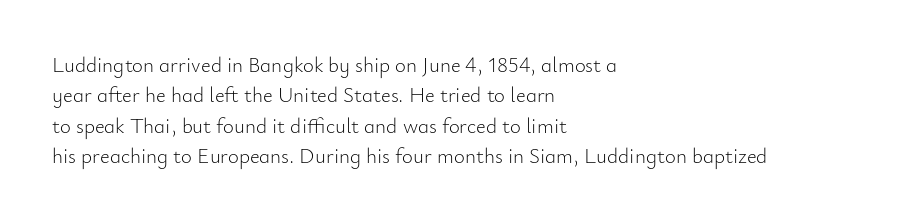
Q: Is the text bold? A: No.
Q: Is the text italic (slanted)? A: No, it is upright.
Q: Is the text underlined? A: No.
Q: How is the paragraph aligned? A: Left-aligned.
Q: Is the spacing between letters normal or unusually wide? A: Normal.
Q: Is the spacing between lines tight, normal or loose? A: Normal.
